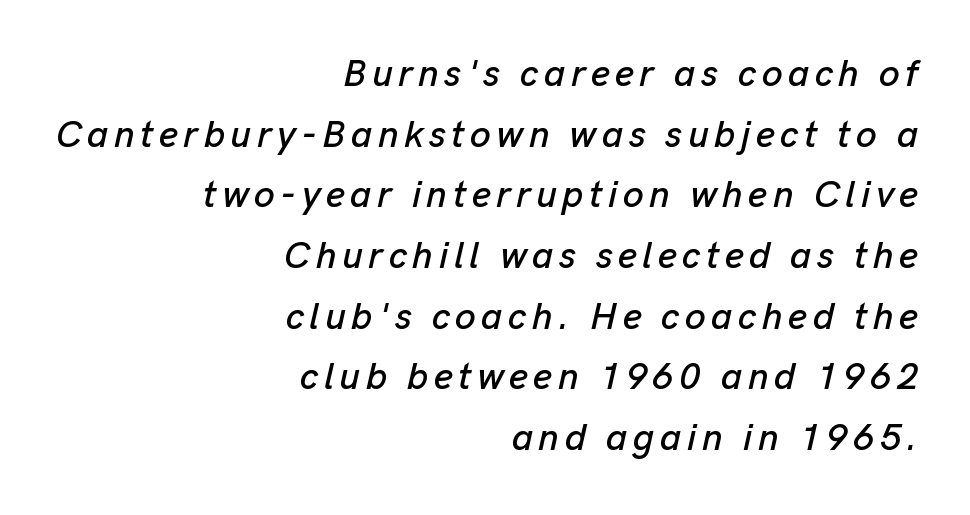
Q: Is the text italic (slanted)? A: Yes, it leans right by about 13 degrees.
Q: Is the text underlined? A: No.
Q: How is the paragraph aligned? A: Right-aligned.
Q: Is the spacing between lines tight, normal or loose? A: Normal.
Q: Width (condensed, normal, or wide)? A: Normal.
Q: Stroke contrast? A: Low.
Q: x-height? A: Medium.
Q: Monospaced? A: No.
